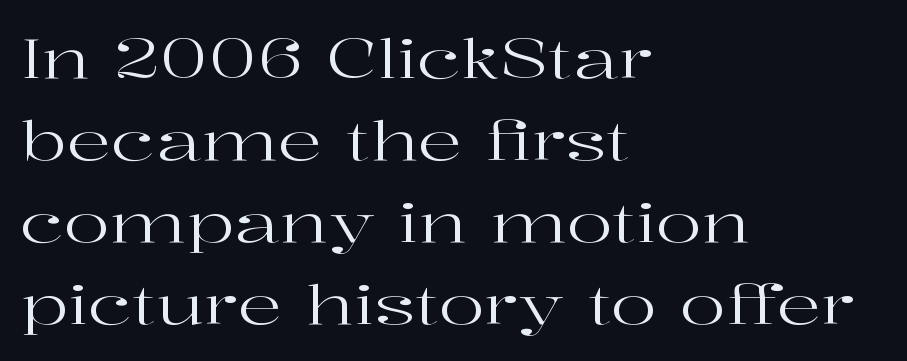
Observe the ordinary spacing: letters are neighbours, not strangers. Designer's note — italics off, roman on. The lines in this sample share a left origin and differ only in where they stop. The passage shown is not bold in any degree. Small tapered or slab feet sit at the stroke ends, so this counts as serif. The area under the type is left untouched.
